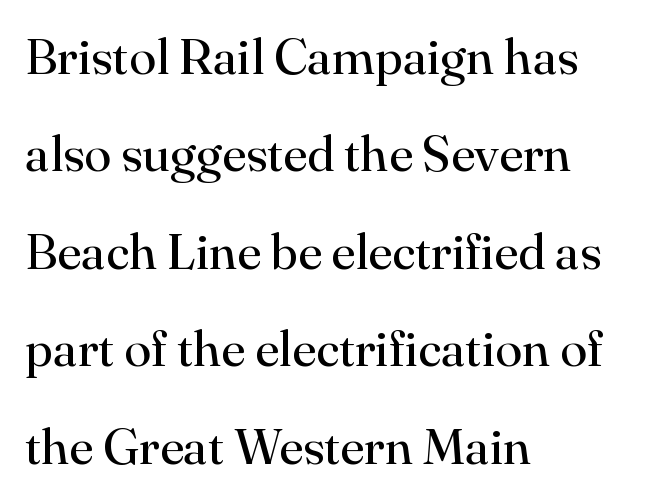
{"serif": "yes", "italic": "no", "bold": "no", "weight": "regular", "width": "normal", "stroke_contrast": "high", "x_height": "small", "monospaced": "no", "underline": "no", "align": "left", "line_spacing": "loose", "line_spacing_ratio": 1.95, "letter_spacing": "normal", "letter_spacing_em": 0.0, "glyph_px": 50}
